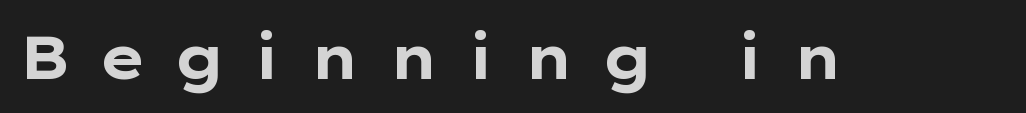
{"serif": "no", "italic": "no", "bold": "yes", "weight": "bold", "width": "wide", "stroke_contrast": "low", "x_height": "medium", "monospaced": "no", "underline": "no", "letter_spacing": "wide", "letter_spacing_em": 0.46, "glyph_px": 60}
